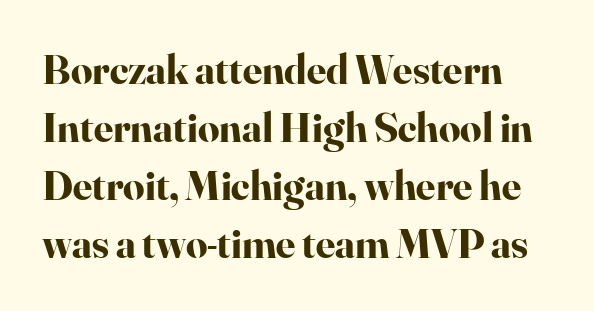
The image shows 42 px bold serif type, upright; set normal line spacing (1.38x), normal letter spacing, not underlined; high stroke contrast and a small x-height.
